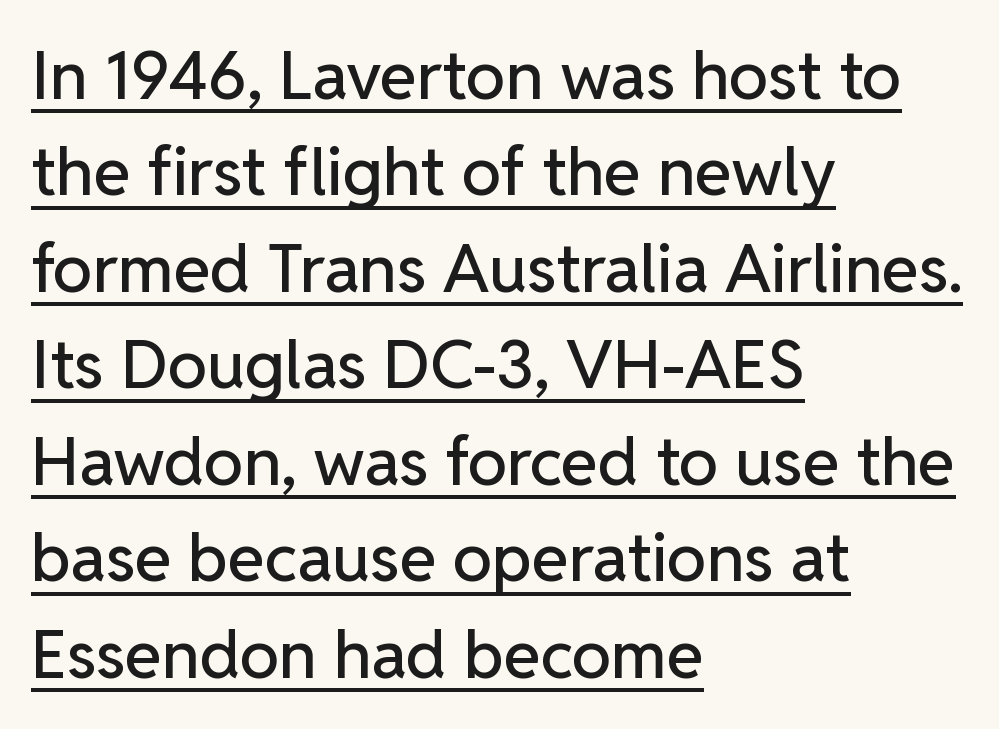
The image shows 67 px sans-serif type, upright; set left-aligned, normal line spacing (1.44x), normal letter spacing, underlined; low stroke contrast and a medium x-height.
